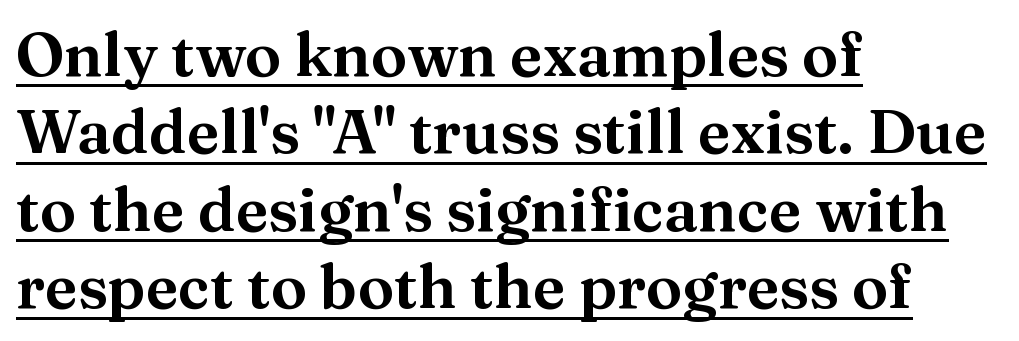
The image shows 61 px serif type, upright; set left-aligned, normal line spacing (1.27x), normal letter spacing, underlined; medium stroke contrast and a medium x-height.
